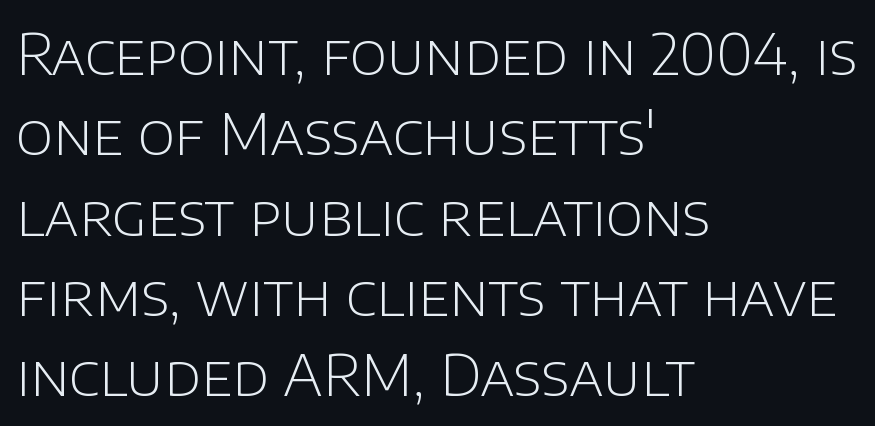
{"serif": "no", "italic": "no", "bold": "no", "weight": "light", "width": "normal", "stroke_contrast": "low", "x_height": "large", "monospaced": "no", "underline": "no", "align": "left", "line_spacing": "normal", "line_spacing_ratio": 1.41, "letter_spacing": "normal", "letter_spacing_em": 0.0, "glyph_px": 57}
